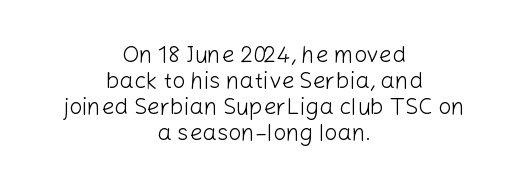
Descenders are the only things crossing below the line. Nope, not italic — everything's standing straight. Weight: regular or lighter. Cramped leading. Words appear dense and cohesive because spacing is normal.
